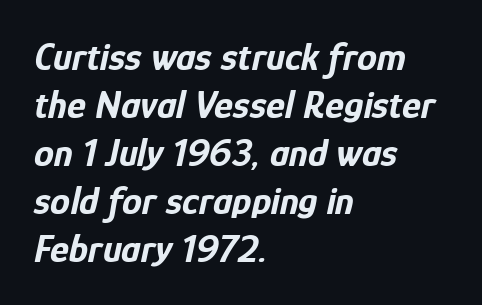
No word sits above an underline. Bold? Absolutely — the strokes are thick and heavy. Compared with typical body copy, the letter spacing here is the same. The passage shown is typed in a proportional face where columns would drift. The lines in this sample share a left origin and differ only in where they stop. Compared with ordinary roman type, these characters are visibly tilted.
